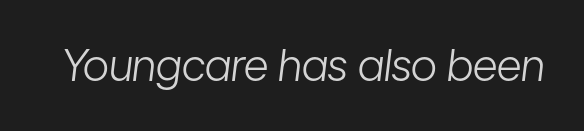
Q: Is the text bold? A: No.
Q: Is the text italic (slanted)? A: Yes, it leans right by about 7 degrees.
Q: Is the text underlined? A: No.
Q: Is the spacing between letters normal or unusually wide? A: Normal.
Q: Width (condensed, normal, or wide)? A: Condensed.
Q: Stroke contrast? A: Low.
Q: x-height? A: Medium.
Q: Monospaced? A: No.
